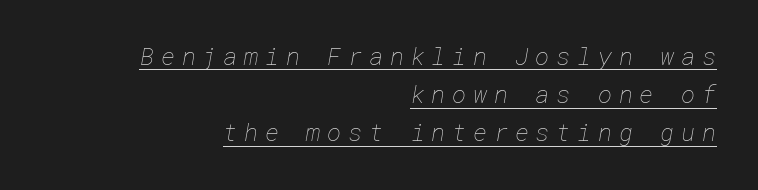
{"bold": "no", "underline": "yes", "align": "right", "line_spacing": "normal", "line_spacing_ratio": 1.59, "letter_spacing": "wide", "letter_spacing_em": 0.28, "glyph_px": 24}
